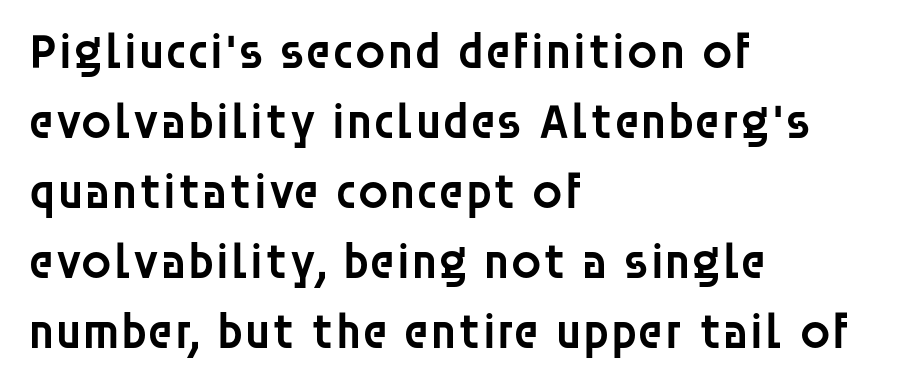
{"serif": "no", "italic": "no", "bold": "semi", "weight": "semibold", "width": "normal", "stroke_contrast": "low", "x_height": "large", "monospaced": "no", "underline": "no", "align": "left", "line_spacing": "normal", "line_spacing_ratio": 1.4, "letter_spacing": "normal", "letter_spacing_em": 0.0, "glyph_px": 50}
